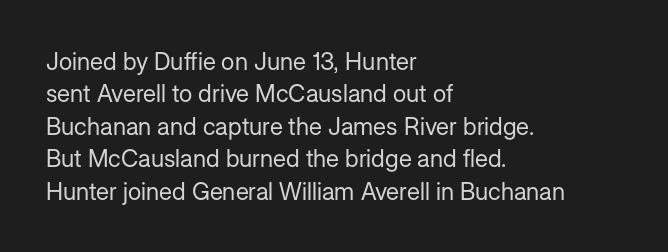
The image shows 24 px text type, upright; set left-aligned, normal line spacing (1.35x), normal letter spacing, not underlined.
